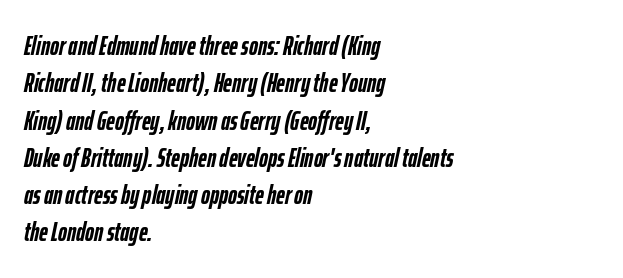
Honestly, the letter spacing is just normal — you wouldn't notice it. This rendering features lettering with no underline. A student would call this left alignment; a typographer would say flush left, rag right. Each glyph is drawn with heavy, bold strokes. The leading is moderate, giving the passage an even texture.
